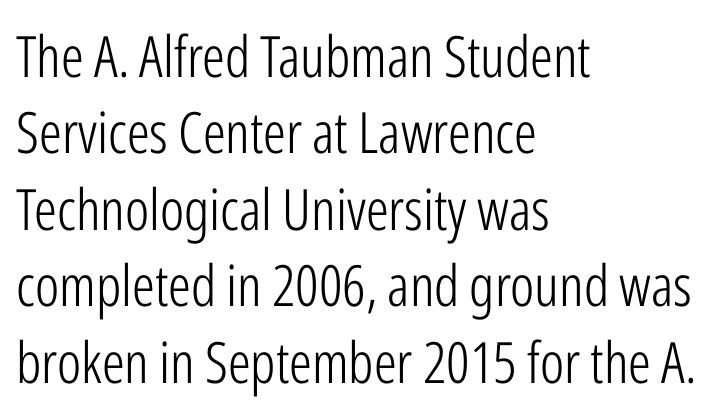
{"serif": "no", "italic": "no", "bold": "no", "weight": "light", "width": "condensed", "stroke_contrast": "low", "x_height": "medium", "monospaced": "no", "underline": "no", "align": "left", "line_spacing": "normal", "line_spacing_ratio": 1.34, "letter_spacing": "normal", "letter_spacing_em": 0.0, "glyph_px": 57}
